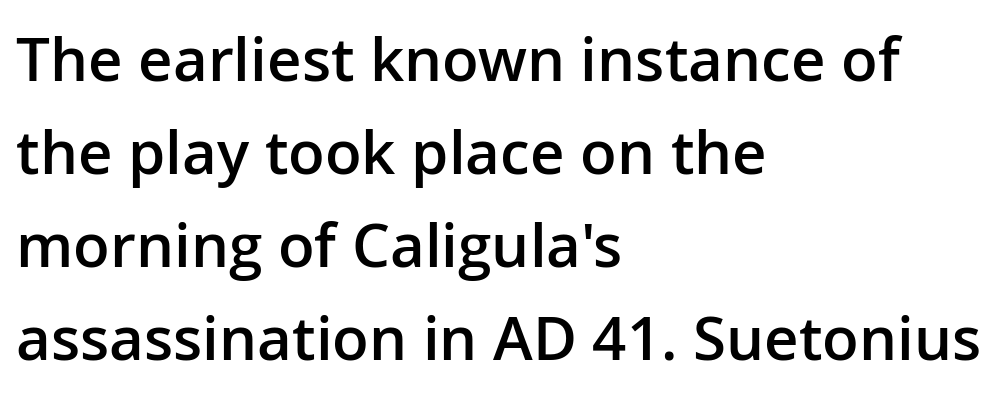
The image shows 60 px semibold sans-serif type, upright; set left-aligned, normal line spacing (1.55x), normal letter spacing, not underlined; low stroke contrast and a medium x-height.
